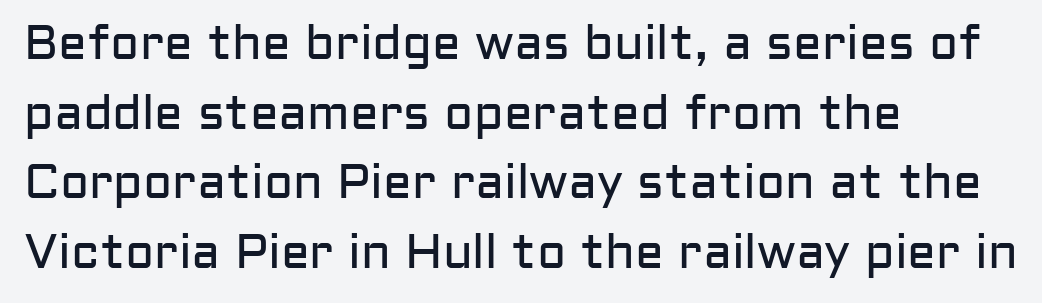
{"serif": "no", "italic": "no", "bold": "no", "weight": "regular", "width": "normal", "stroke_contrast": "low", "x_height": "medium", "monospaced": "no", "underline": "no", "align": "left", "line_spacing": "normal", "line_spacing_ratio": 1.45, "letter_spacing": "normal", "letter_spacing_em": 0.0, "glyph_px": 48}
